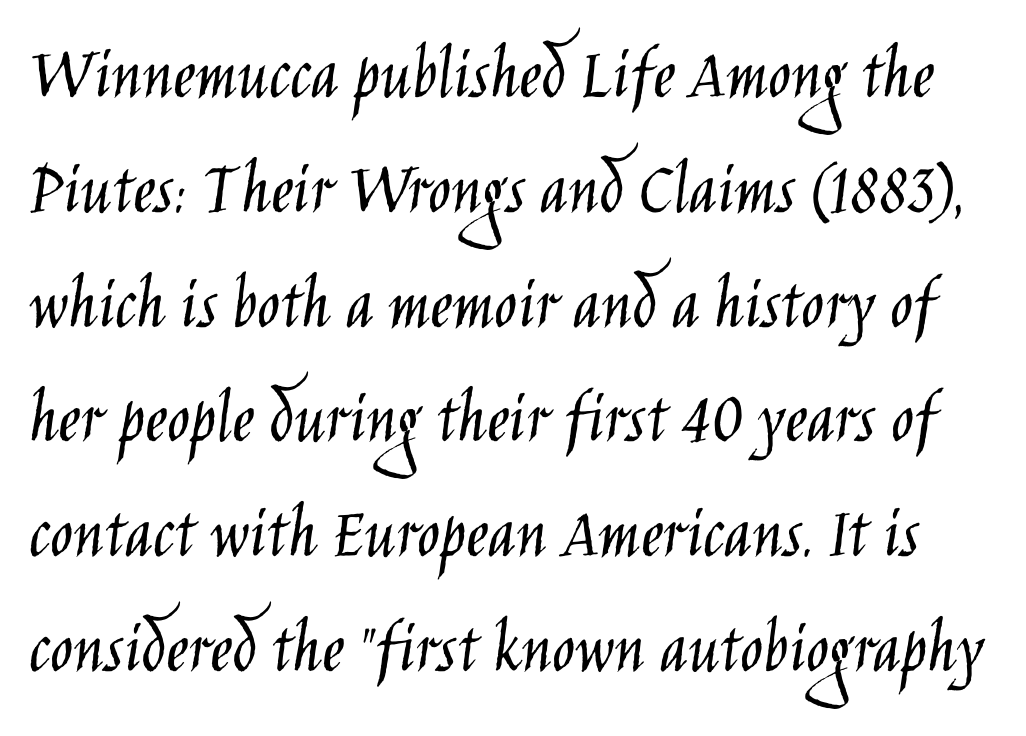
The horizontal fit of the characters is conventional and even. Stems here are at most as thick as an everyday book face. The designer went with a sans here, leaving each stem footless. The block of text has a typical density, with ordinary space between rows. Is this a fixed-width face? No — the glyphs have proportional, varying widths.
